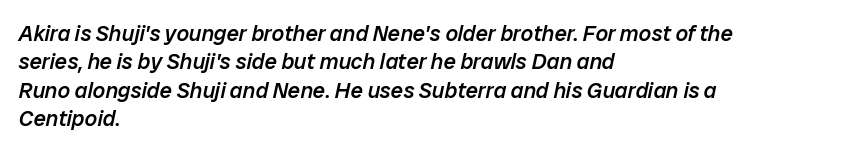
The letters are semibold — heavier than regular but short of a full bold. Words float on clear page, feet unadorned. Posture: slanted. Honestly, the row spacing looks completely unremarkable. Caption: multi-line text, flush left, ragged right. The line texture is even and compact thanks to regular tracking.
